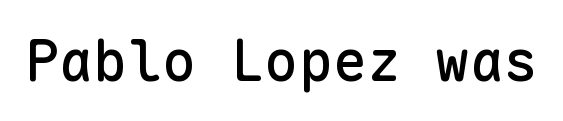
Q: Is the text italic (slanted)? A: No, it is upright.
Q: Is the typeface a serif or a sans-serif typeface? A: Sans-serif.
Q: Is the text underlined? A: No.
Q: Is the spacing between letters normal or unusually wide? A: Normal.
Q: Width (condensed, normal, or wide)? A: Normal.
Q: Stroke contrast? A: Low.
Q: x-height? A: Medium.
Q: Monospaced? A: Yes.
